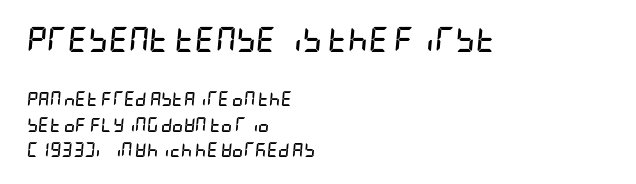
Q: Is the text bold? A: Yes.
Q: Is the text italic (slanted)? A: Yes, it leans right by about 5 degrees.
Q: Is the text underlined? A: No.
Q: How is the paragraph aligned? A: Left-aligned.
Q: Is the spacing between letters normal or unusually wide? A: Normal.
Q: Which block of text is set in a larger size, the first (top) or the second (bottom)? A: The first (top) one.
